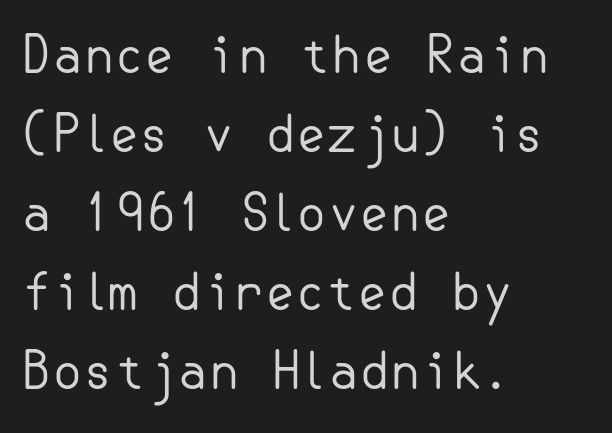
{"serif": "no", "italic": "no", "bold": "no", "weight": "regular", "width": "normal", "stroke_contrast": "low", "x_height": "small", "underline": "no", "align": "left", "line_spacing": "normal", "line_spacing_ratio": 1.58, "letter_spacing": "normal", "letter_spacing_em": 0.0, "glyph_px": 50}
